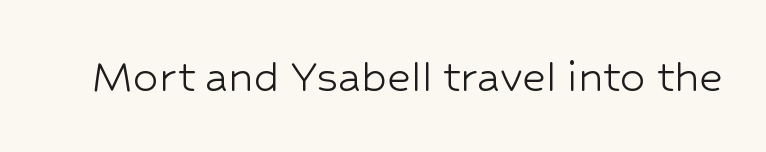
The image shows 51 px light sans-serif type, upright; set normal letter spacing, not underlined; low stroke contrast and a medium x-height.
